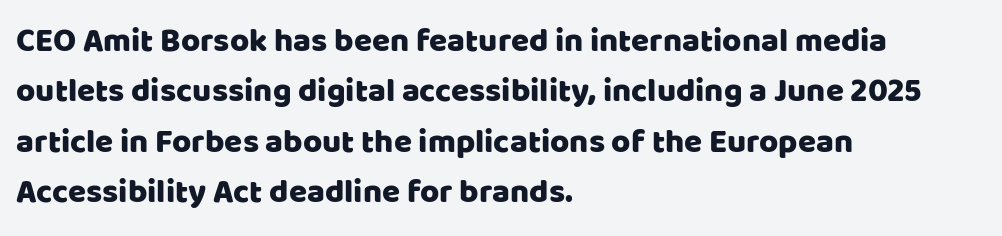
This is roman type, the default non-slanted kind. Nobody drew a line under any word here. Visually the block forms a straight wall on the left and a jagged coastline on the right. Quick note: interline space is typical. Standard letterfit; no display-style spreading of the glyphs.
